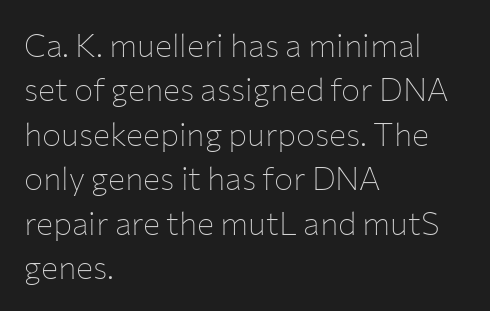
The image shows 32 px thin sans-serif type, upright; set left-aligned, normal line spacing (1.39x), normal letter spacing, not underlined; low stroke contrast and a medium x-height.
